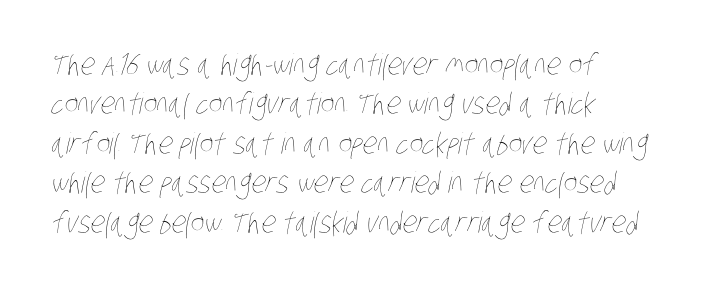
The image shows 29 px thin, condensed type; set left-aligned, normal line spacing (1.36x), normal letter spacing, not underlined; low stroke contrast and a large x-height.
